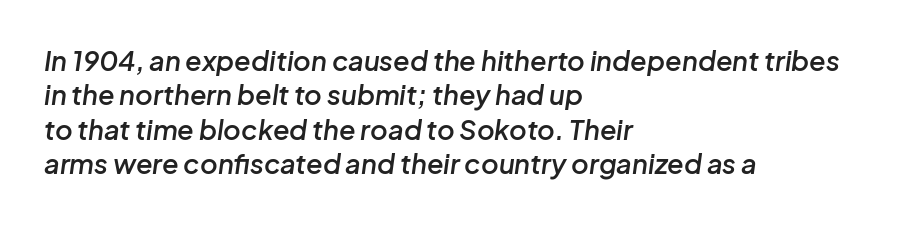
The letterforms sit shoulder to shoulder at normal distance. The rendering anchors every line to the left-hand side. Emphasis-style slanted type is in use. Typographic density is moderately raised because the face is semibold.
